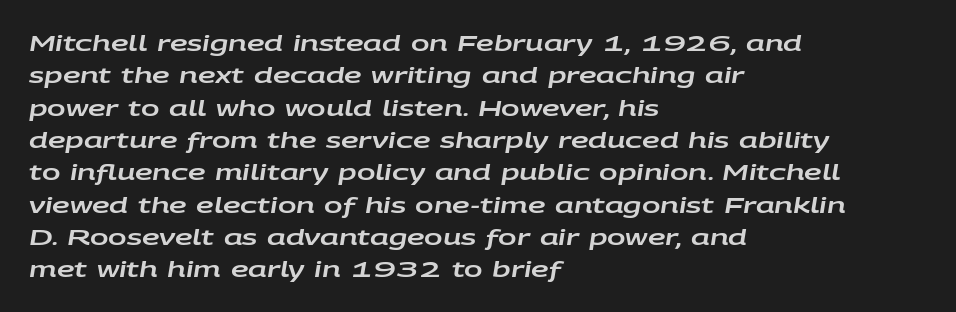
{"italic": "yes", "lean": "right", "slant_degrees": 9, "underline": "no", "align": "left", "line_spacing": "normal", "line_spacing_ratio": 1.47, "letter_spacing": "normal", "letter_spacing_em": 0.0, "glyph_px": 22}
